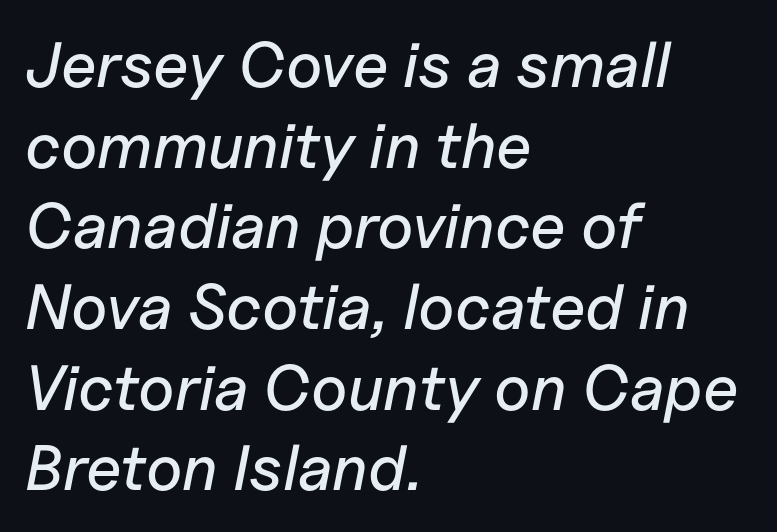
Q: Is the text italic (slanted)? A: Yes, it leans right by about 11 degrees.
Q: Is the text underlined? A: No.
Q: How is the paragraph aligned? A: Left-aligned.
Q: Is the spacing between letters normal or unusually wide? A: Normal.
Q: Is the spacing between lines tight, normal or loose? A: Normal.
Q: Width (condensed, normal, or wide)? A: Normal.
Q: Stroke contrast? A: Low.
Q: x-height? A: Medium.
Q: Monospaced? A: No.
